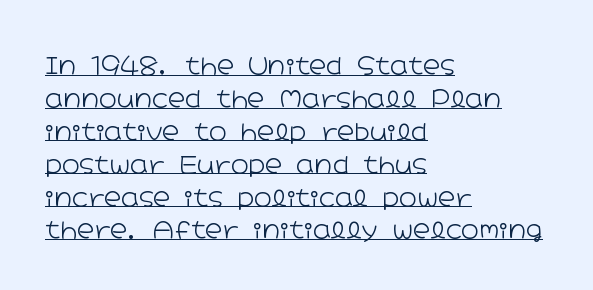
Emphasis is given by a line drawn under the lettering. The passage shown has conventional tracking throughout. The text block is weighted toward the left margin, trailing off unevenly rightward. The letters look calm and open, with moderate or lighter stems. Each new line begins a customary step beneath the previous one. Italic: no, the glyphs are upright roman.
